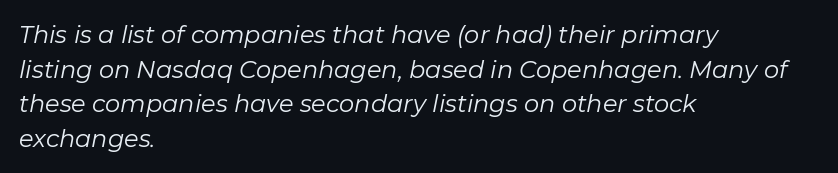
{"italic": "yes", "lean": "right", "slant_degrees": 11, "bold": "no", "underline": "no", "align": "left", "line_spacing": "normal", "line_spacing_ratio": 1.44, "letter_spacing": "normal", "letter_spacing_em": 0.0, "glyph_px": 24}
